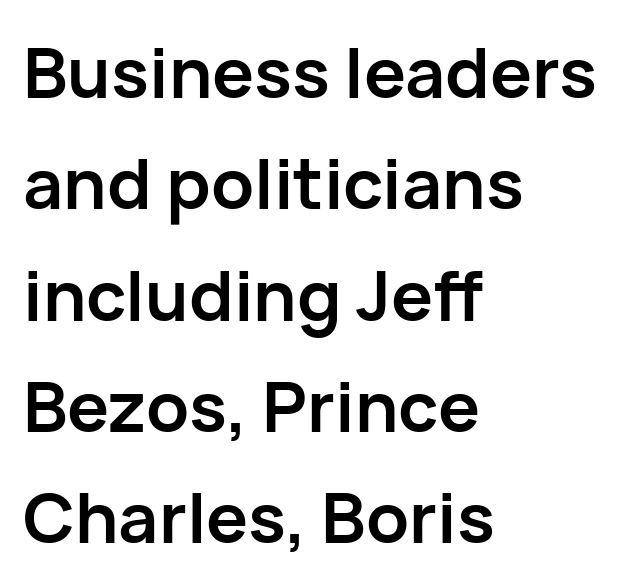
{"serif": "no", "italic": "no", "bold": "yes", "weight": "semibold", "width": "normal", "stroke_contrast": "low", "x_height": "medium", "monospaced": "no", "underline": "no", "align": "left", "line_spacing": "normal", "line_spacing_ratio": 1.59, "letter_spacing": "normal", "letter_spacing_em": 0.0, "glyph_px": 70}
